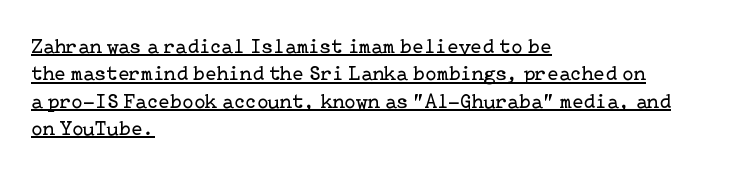
{"italic": "no", "bold": "no", "underline": "yes", "align": "left", "line_spacing": "normal", "line_spacing_ratio": 1.3, "letter_spacing": "normal", "letter_spacing_em": 0.0, "glyph_px": 21}
